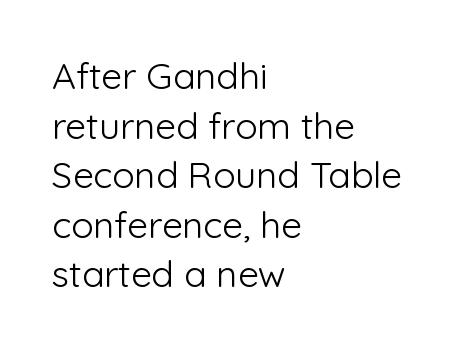
{"serif": "no", "italic": "no", "bold": "no", "weight": "light", "width": "normal", "stroke_contrast": "low", "x_height": "medium", "monospaced": "no", "underline": "no", "align": "left", "line_spacing": "normal", "line_spacing_ratio": 1.34, "letter_spacing": "normal", "letter_spacing_em": 0.0, "glyph_px": 37}
